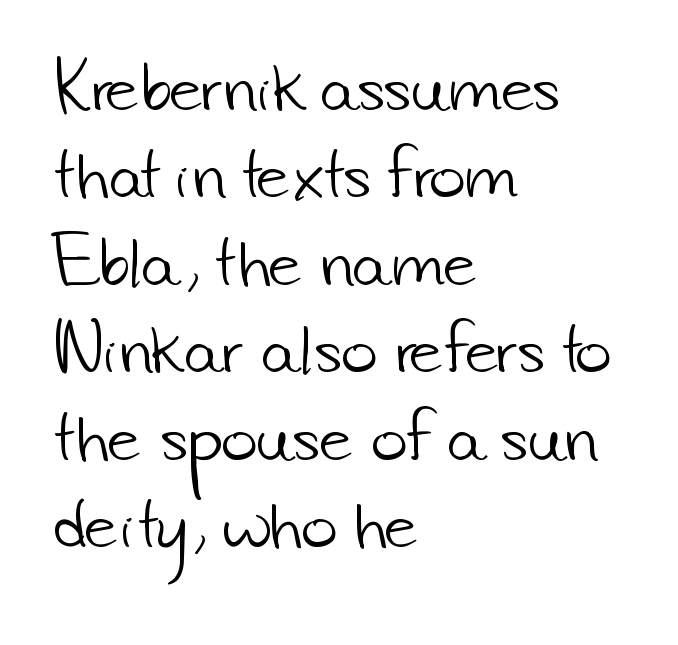
{"serif": "no", "bold": "no", "weight": "light", "width": "normal", "stroke_contrast": "low", "x_height": "small", "monospaced": "no", "underline": "no", "align": "left", "line_spacing": "normal", "line_spacing_ratio": 1.41, "letter_spacing": "normal", "letter_spacing_em": 0.0, "glyph_px": 62}
